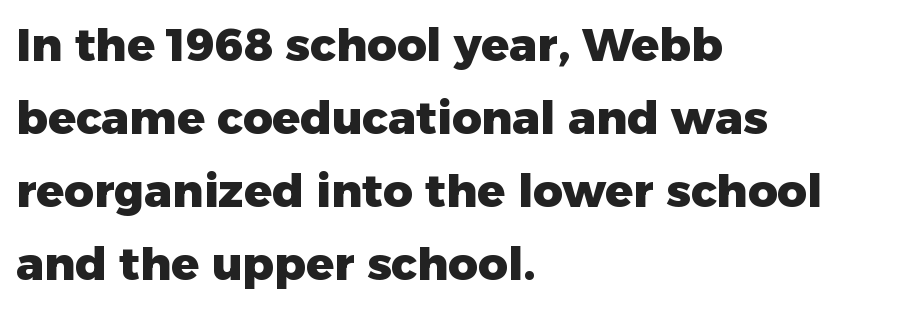
{"serif": "no", "italic": "no", "bold": "yes", "weight": "heavy", "width": "normal", "stroke_contrast": "low", "x_height": "medium", "monospaced": "no", "underline": "no", "align": "left", "line_spacing": "normal", "line_spacing_ratio": 1.59, "letter_spacing": "normal", "letter_spacing_em": 0.0, "glyph_px": 46}
